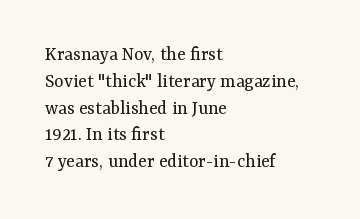
Q: Is the text bold? A: No.
Q: Is the text italic (slanted)? A: No, it is upright.
Q: Is the text underlined? A: No.
Q: How is the paragraph aligned? A: Left-aligned.
Q: Is the spacing between letters normal or unusually wide? A: Normal.
Q: Is the spacing between lines tight, normal or loose? A: Normal.
